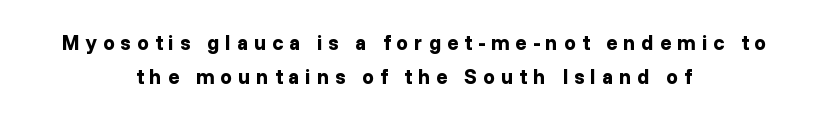
Q: Is the text bold? A: Yes.
Q: Is the text italic (slanted)? A: No, it is upright.
Q: Is the text underlined? A: No.
Q: How is the paragraph aligned? A: Centered.
Q: Is the spacing between letters normal or unusually wide? A: Unusually wide.
Q: Is the spacing between lines tight, normal or loose? A: Normal.
